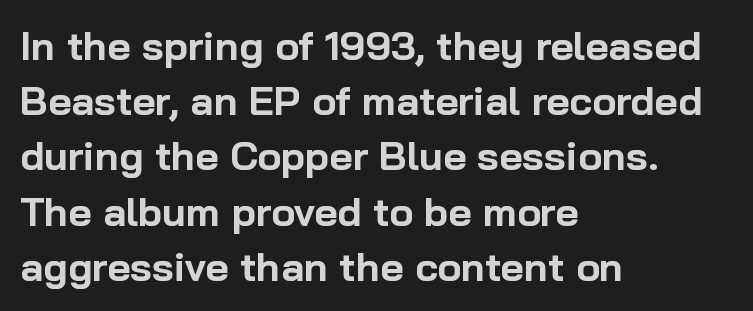
Q: Is the text bold? A: Yes.
Q: Is the text italic (slanted)? A: No, it is upright.
Q: Is the typeface a serif or a sans-serif typeface? A: Sans-serif.
Q: Is the text underlined? A: No.
Q: How is the paragraph aligned? A: Left-aligned.
Q: Is the spacing between letters normal or unusually wide? A: Normal.
Q: Is the spacing between lines tight, normal or loose? A: Normal.
Q: Width (condensed, normal, or wide)? A: Normal.
Q: Stroke contrast? A: Low.
Q: x-height? A: Medium.
Q: Monospaced? A: No.
